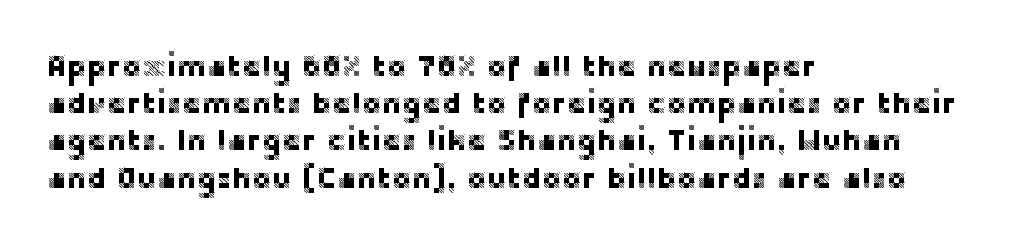
The image shows 30 px sans-serif type, upright; set left-aligned, line spacing 1.24x, normal letter spacing, not underlined; low stroke contrast and a large x-height.
